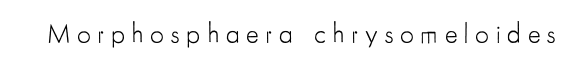
The image shows 27 px text type, upright; set unusually wide letter spacing (+0.25 em), not underlined.
